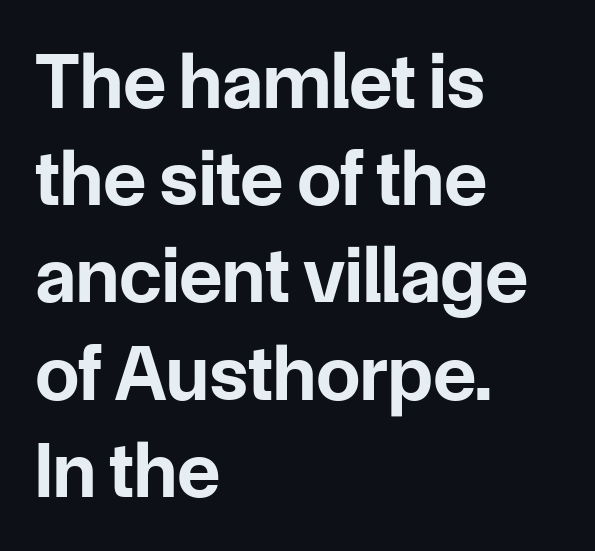
Words float on clear page, feet unadorned. The letters advance in unequal steps, a hallmark of proportional type. The passage shown has conventional tracking throughout. The designer went with a sans here, leaving each stem footless. Weight: bold.
